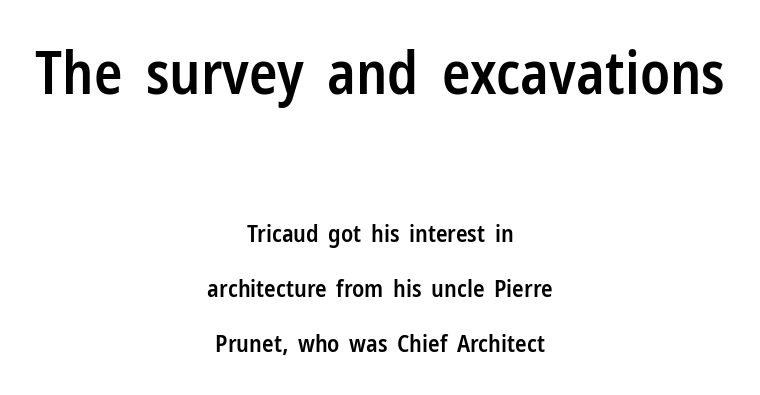
The passage shown stacks its lines with a broad gap. These words are printed semibold, heavier than regular yet not bold. The face used here is a sans, in the tradition of grotesques and geometrics. The lines are quadded center. The glyphs are unaccompanied by any horizontal stroke below them. Reading top to bottom, the characters get smaller at the block break.
